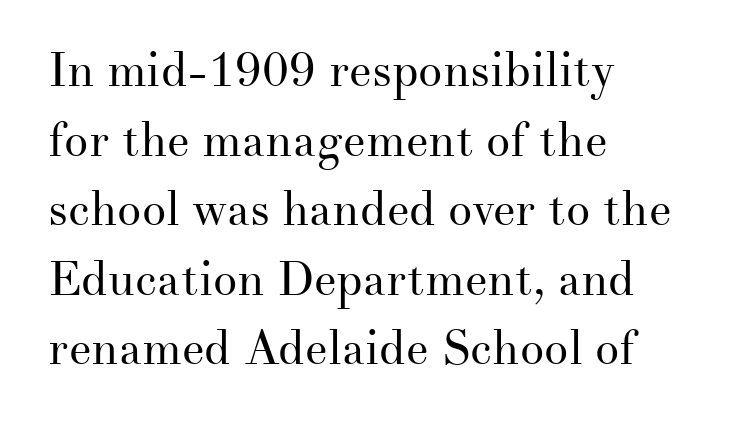
The image shows 48 px regular-weight serif type, upright; set left-aligned, normal line spacing (1.45x), normal letter spacing, not underlined; medium stroke contrast and a small x-height.
